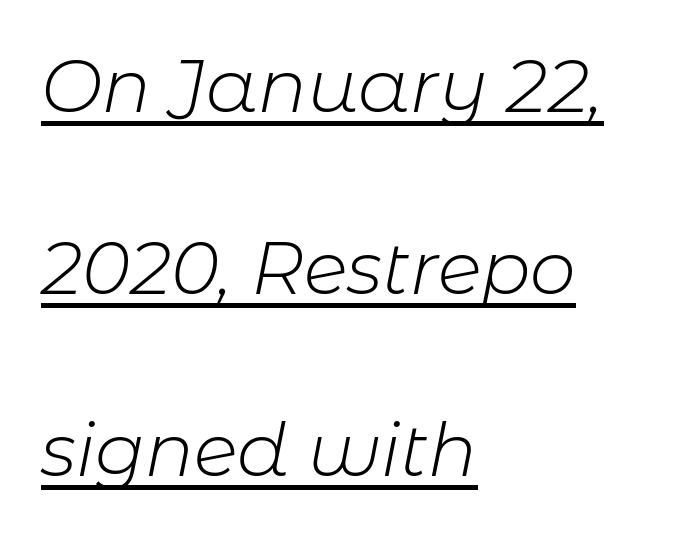
{"italic": "yes", "lean": "right", "slant_degrees": 11, "bold": "no", "weight": "light", "width": "normal", "stroke_contrast": "low", "x_height": "medium", "monospaced": "no", "underline": "yes", "align": "left", "line_spacing": "loose", "line_spacing_ratio": 2.49, "letter_spacing": "normal", "letter_spacing_em": 0.0, "glyph_px": 73}
